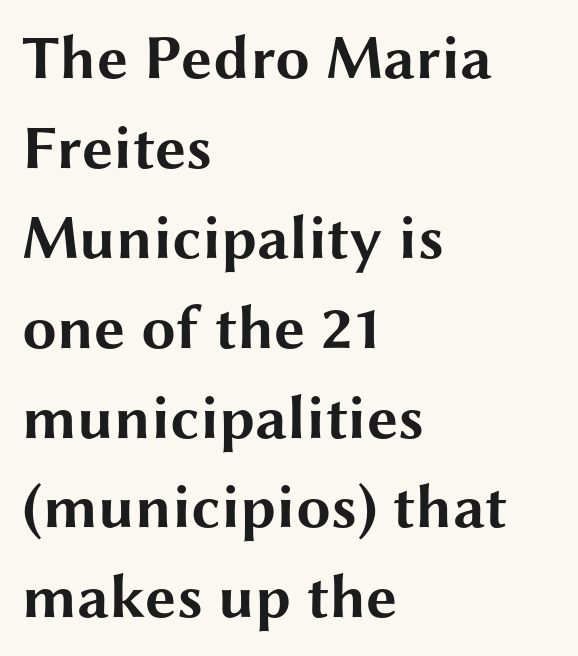
The image shows 62 px bold, wide sans-serif type, upright; set left-aligned, normal line spacing (1.45x), normal letter spacing, not underlined; medium stroke contrast and a medium x-height.
